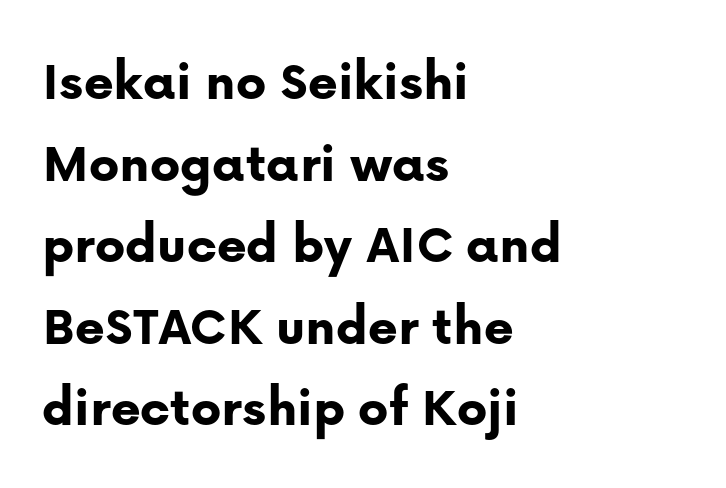
Q: Is the text bold? A: Yes.
Q: Is the text italic (slanted)? A: No, it is upright.
Q: Is the typeface a serif or a sans-serif typeface? A: Sans-serif.
Q: Is the text underlined? A: No.
Q: How is the paragraph aligned? A: Left-aligned.
Q: Is the spacing between letters normal or unusually wide? A: Normal.
Q: Is the spacing between lines tight, normal or loose? A: Normal.
Q: Width (condensed, normal, or wide)? A: Normal.
Q: Stroke contrast? A: Low.
Q: x-height? A: Medium.
Q: Monospaced? A: No.
